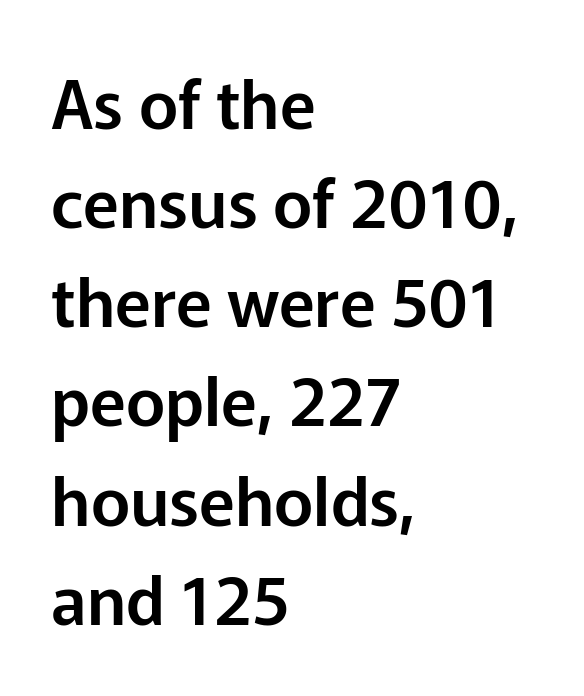
The image shows 67 px sans-serif type, upright; set left-aligned, normal line spacing (1.48x), normal letter spacing, not underlined; low stroke contrast and a medium x-height.
